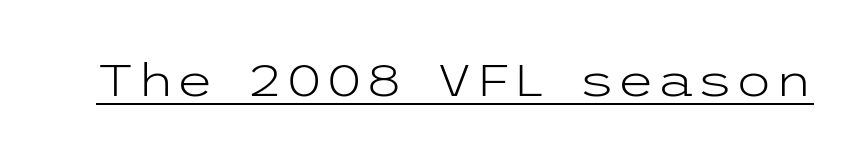
{"serif": "no", "italic": "no", "bold": "no", "weight": "light", "width": "wide", "stroke_contrast": "low", "x_height": "medium", "underline": "yes", "letter_spacing": "normal", "letter_spacing_em": 0.0, "glyph_px": 45}
